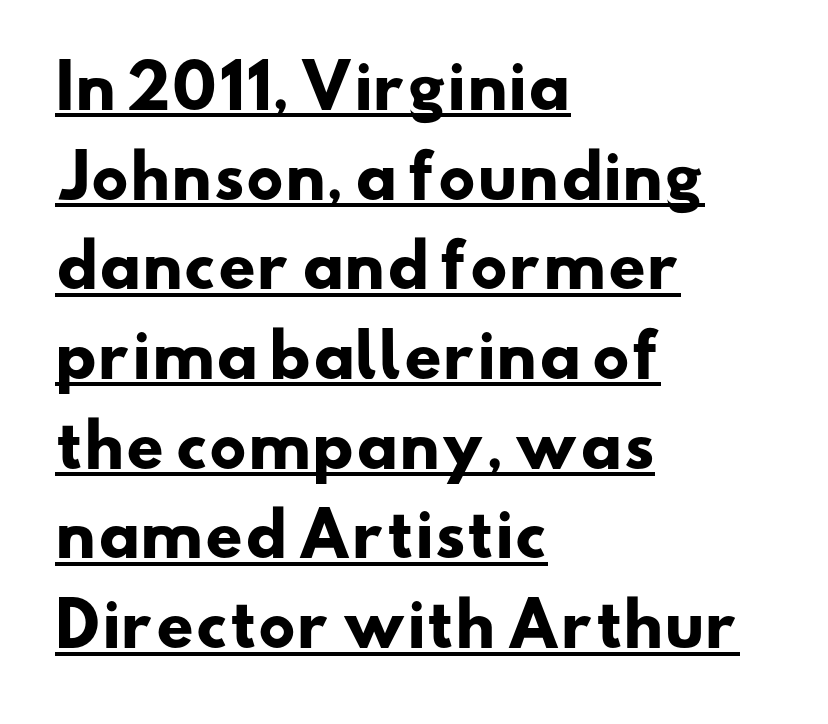
{"serif": "no", "bold": "yes", "weight": "heavy", "width": "wide", "stroke_contrast": "low", "x_height": "small", "monospaced": "no", "underline": "yes", "align": "left", "line_spacing": "normal", "line_spacing_ratio": 1.52, "letter_spacing": "normal", "letter_spacing_em": 0.0, "glyph_px": 59}
